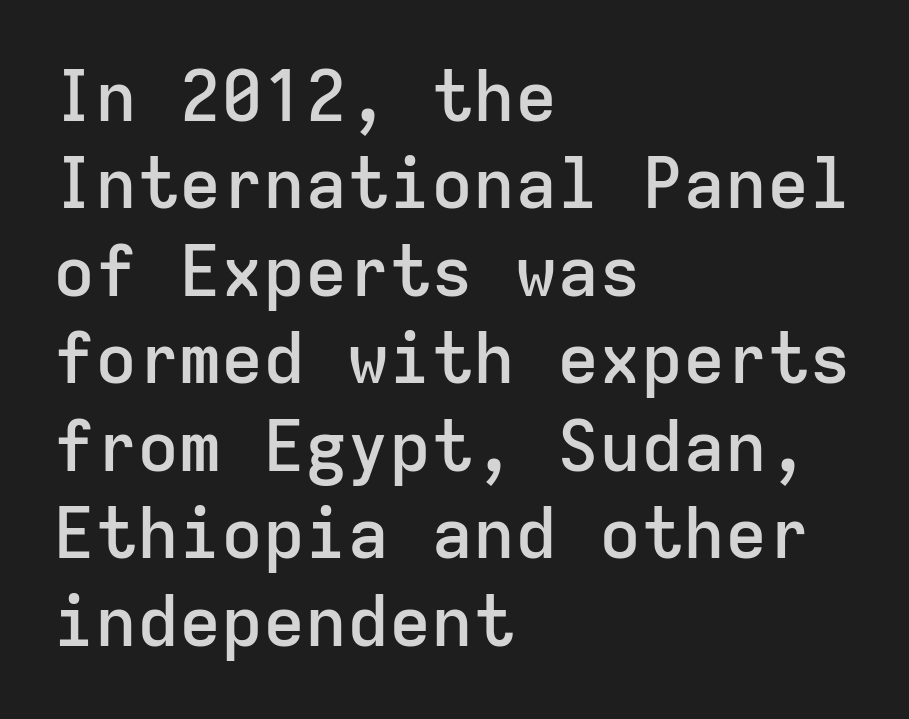
Q: Is the text bold? A: Semi-bold.
Q: Is the text italic (slanted)? A: No, it is upright.
Q: Is the typeface a serif or a sans-serif typeface? A: Sans-serif.
Q: Is the text underlined? A: No.
Q: How is the paragraph aligned? A: Left-aligned.
Q: Is the spacing between letters normal or unusually wide? A: Normal.
Q: Is the spacing between lines tight, normal or loose? A: Normal.
Q: Width (condensed, normal, or wide)? A: Normal.
Q: Stroke contrast? A: Low.
Q: x-height? A: Medium.
Q: Monospaced? A: Yes.
